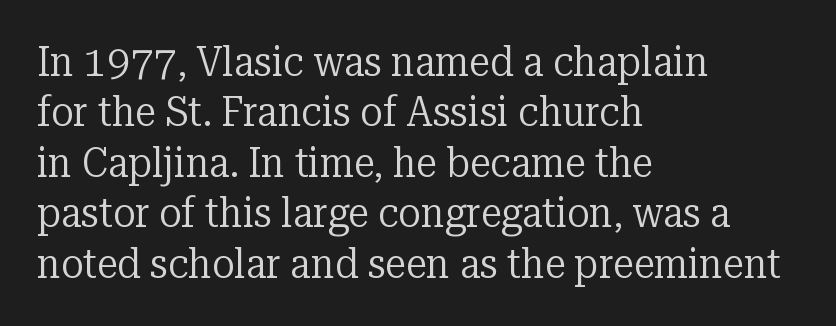
The image shows 42 px regular-weight serif type, upright; set left-aligned, line spacing 1.2x, normal letter spacing, not underlined; low stroke contrast and a medium x-height.
